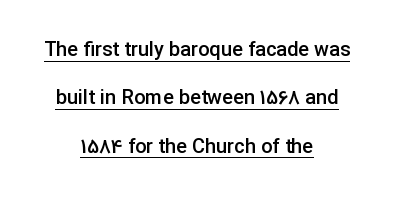
{"italic": "no", "bold": "semi", "underline": "yes", "align": "center", "line_spacing": "loose", "line_spacing_ratio": 2.42, "letter_spacing": "normal", "letter_spacing_em": 0.0, "glyph_px": 20}
